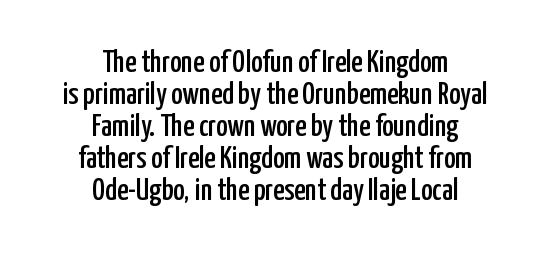
How would I describe the line gaps? Narrow and economical. Glyph-to-glyph distance matches everyday printed text. The characters display no serif detailing; their extremities are plain. Neither beginnings nor endings align; midpoints do.
